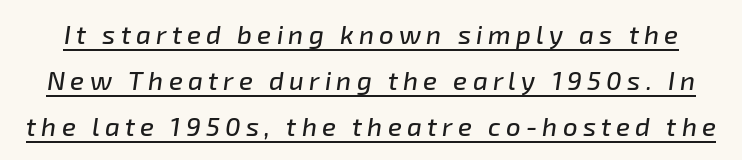
A baseline rule has been typeset under these characters. Compared with typical body copy, the letter spacing here is much looser. Looking at the ascenders, they clearly lean.
